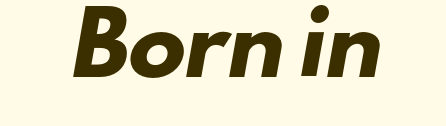
The image shows 57 px sans-serif type; set normal letter spacing, not underlined; low stroke contrast and a small x-height.
